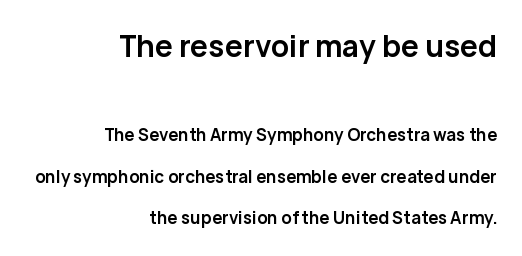
The image shows 30 px semibold sans-serif type, upright; set right-aligned, loose line spacing (2.44x), normal letter spacing, not underlined; the first (top) block is 1.76x larger; low stroke contrast and a medium x-height.
